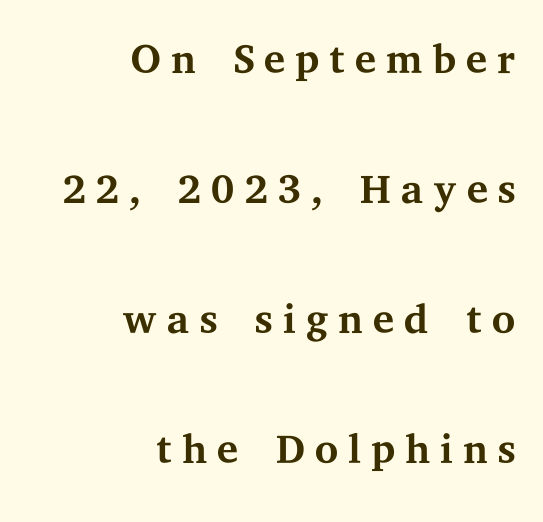
The image shows 61 px regular-weight, wide serif type, upright; set right-aligned, loose line spacing (2.13x), not underlined; medium stroke contrast and a medium x-height.
